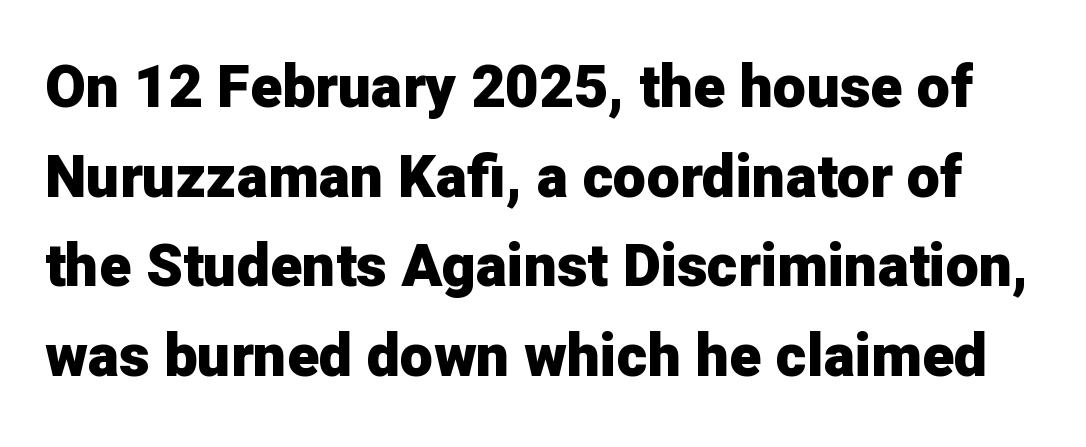
The rendering uses natural spacing where letterforms have individual widths. Nope, no serifs anywhere on these letters. Set as a true bold cut, around the 700 mark. Rendered with straight, roman letterforms. The horizontal fit of the characters is conventional and even.
